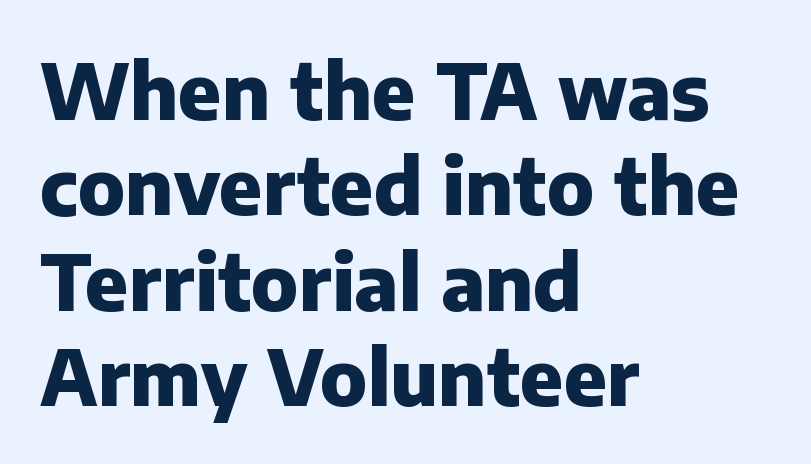
The image shows 77 px heavy sans-serif type, upright; set left-aligned, line spacing 1.24x, normal letter spacing, not underlined; low stroke contrast and a medium x-height.
